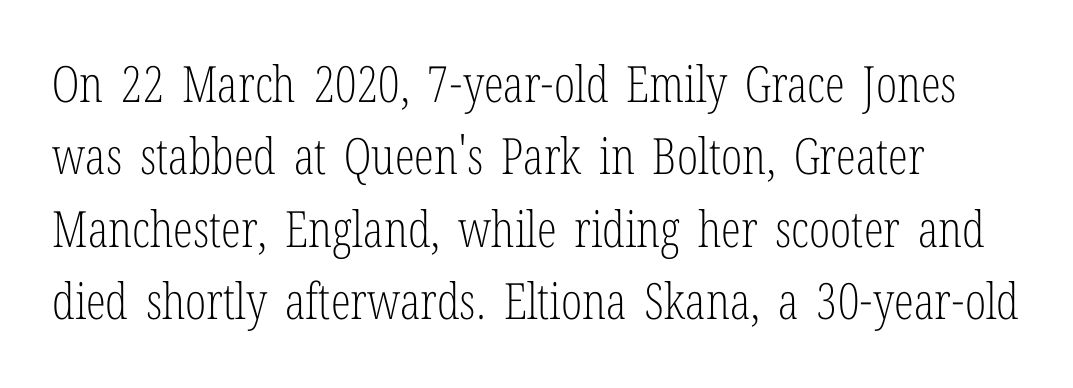
Q: Is the text bold? A: No.
Q: Is the text italic (slanted)? A: No, it is upright.
Q: Is the typeface a serif or a sans-serif typeface? A: Serif.
Q: Is the text underlined? A: No.
Q: Is the spacing between letters normal or unusually wide? A: Normal.
Q: Is the spacing between lines tight, normal or loose? A: Normal.
Q: Width (condensed, normal, or wide)? A: Condensed.
Q: Stroke contrast? A: Low.
Q: x-height? A: Medium.
Q: Monospaced? A: No.
